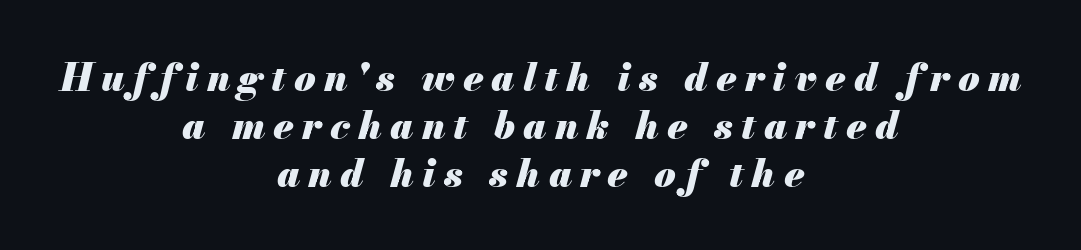
{"italic": "yes", "lean": "right", "slant_degrees": 13, "bold": "yes", "weight": "heavy", "width": "normal", "stroke_contrast": "medium", "x_height": "small", "monospaced": "no", "underline": "no", "align": "center", "line_spacing_ratio": 1.23, "letter_spacing": "wide", "letter_spacing_em": 0.21, "glyph_px": 39}
